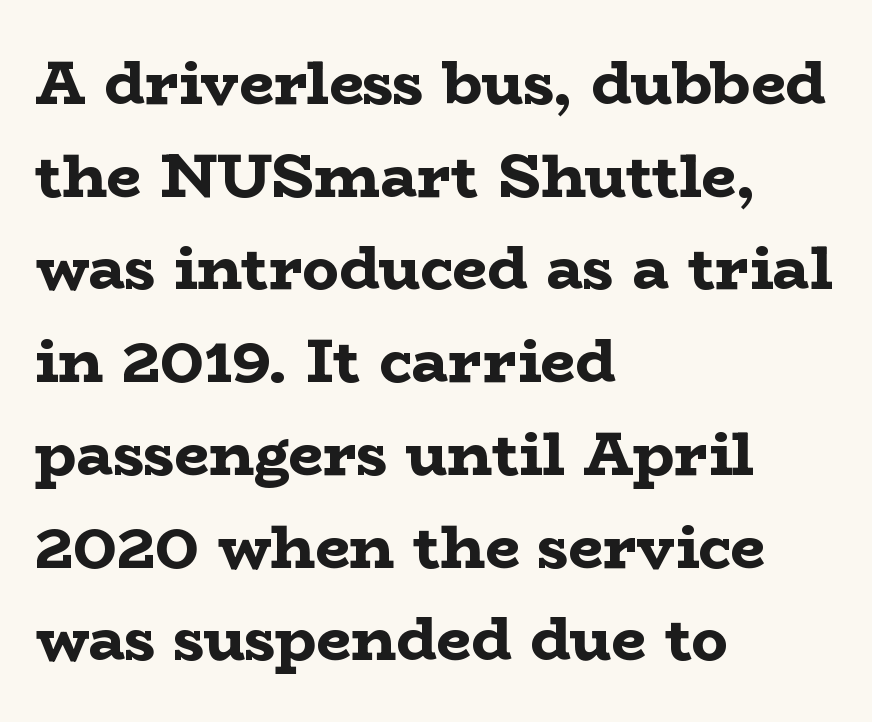
{"serif": "yes", "italic": "no", "bold": "yes", "weight": "bold", "width": "wide", "stroke_contrast": "low", "x_height": "medium", "monospaced": "no", "underline": "no", "align": "left", "line_spacing": "normal", "line_spacing_ratio": 1.52, "letter_spacing": "normal", "letter_spacing_em": 0.0, "glyph_px": 61}
